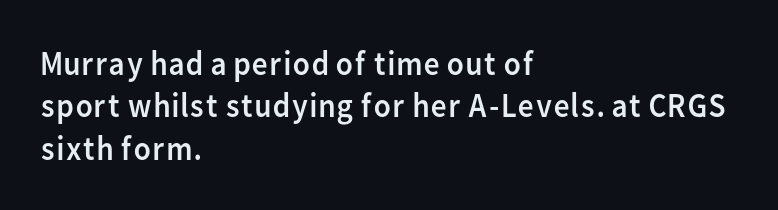
Q: Is the text bold? A: No.
Q: Is the text italic (slanted)? A: No, it is upright.
Q: Is the typeface a serif or a sans-serif typeface? A: Sans-serif.
Q: Is the text underlined? A: No.
Q: How is the paragraph aligned? A: Left-aligned.
Q: Is the spacing between letters normal or unusually wide? A: Normal.
Q: Width (condensed, normal, or wide)? A: Normal.
Q: Stroke contrast? A: Low.
Q: x-height? A: Medium.
Q: Monospaced? A: No.
